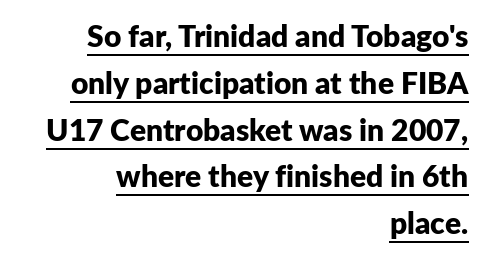
The image shows 30 px bold sans-serif type, upright; set right-aligned, normal line spacing (1.56x), normal letter spacing, underlined; low stroke contrast and a medium x-height.
